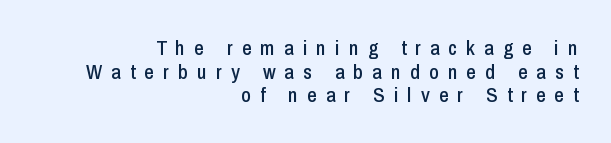
The image shows 21 px text type, upright; set right-aligned, tight line spacing (1.12x), unusually wide letter spacing (+0.43 em), not underlined.
